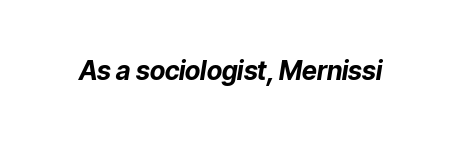
{"italic": "yes", "lean": "right", "slant_degrees": 9, "bold": "yes", "underline": "no", "letter_spacing": "normal", "letter_spacing_em": 0.0, "glyph_px": 26}
